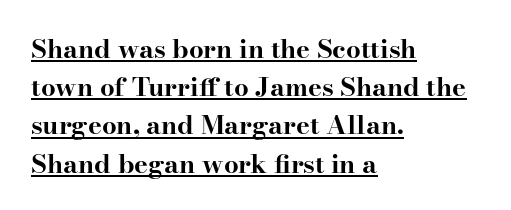
In CSS terms this would be text-align: left. The rendering uses a moderate line-height, typical for paragraphs. Standard letterfit; no display-style spreading of the glyphs. Strong, thick strokes mark this as bold type. The letters stand straight up with perfectly vertical stems.
